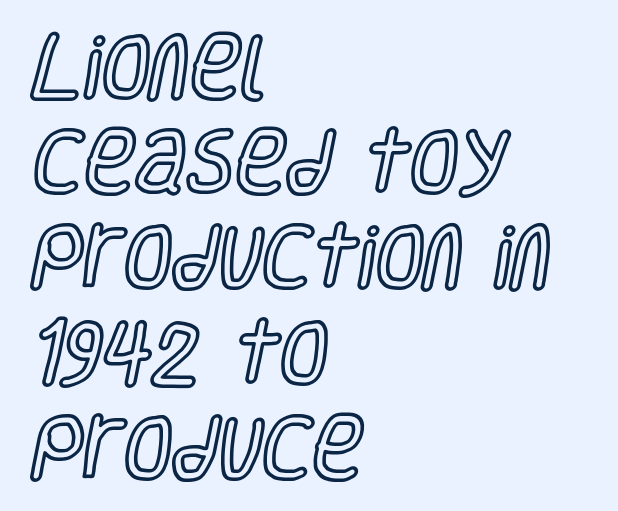
The image shows 70 px condensed type; set left-aligned, normal line spacing (1.36x), normal letter spacing, not underlined; a large x-height.
